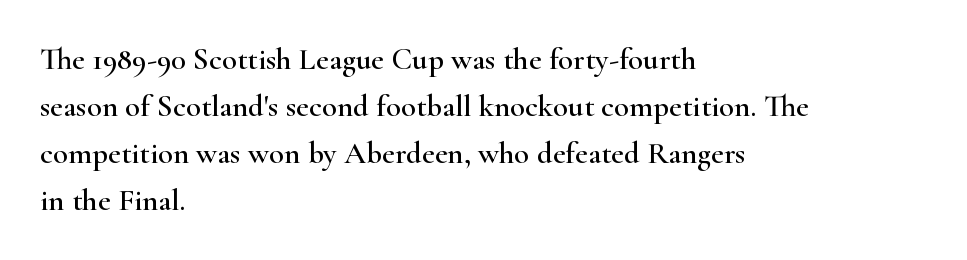
Q: Is the text italic (slanted)? A: No, it is upright.
Q: Is the typeface a serif or a sans-serif typeface? A: Serif.
Q: Is the text underlined? A: No.
Q: How is the paragraph aligned? A: Left-aligned.
Q: Is the spacing between letters normal or unusually wide? A: Normal.
Q: Is the spacing between lines tight, normal or loose? A: Normal.
Q: Width (condensed, normal, or wide)? A: Wide.
Q: Stroke contrast? A: High.
Q: x-height? A: Small.
Q: Monospaced? A: No.
